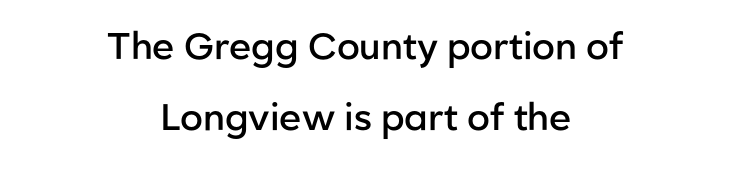
Q: Is the text bold? A: Semi-bold.
Q: Is the text italic (slanted)? A: No, it is upright.
Q: Is the typeface a serif or a sans-serif typeface? A: Sans-serif.
Q: Is the text underlined? A: No.
Q: How is the paragraph aligned? A: Centered.
Q: Is the spacing between letters normal or unusually wide? A: Normal.
Q: Is the spacing between lines tight, normal or loose? A: Loose.
Q: Width (condensed, normal, or wide)? A: Normal.
Q: Stroke contrast? A: Low.
Q: x-height? A: Medium.
Q: Monospaced? A: No.
